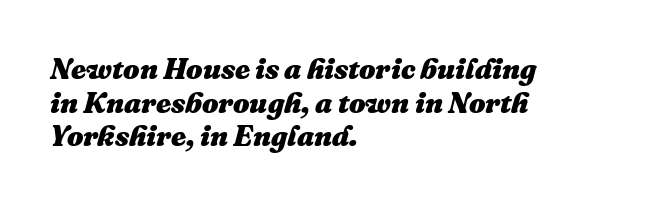
The image shows 29 px heavy type, italic (leaning right); set left-aligned, line spacing 1.16x, normal letter spacing, not underlined; medium stroke contrast and a medium x-height.
